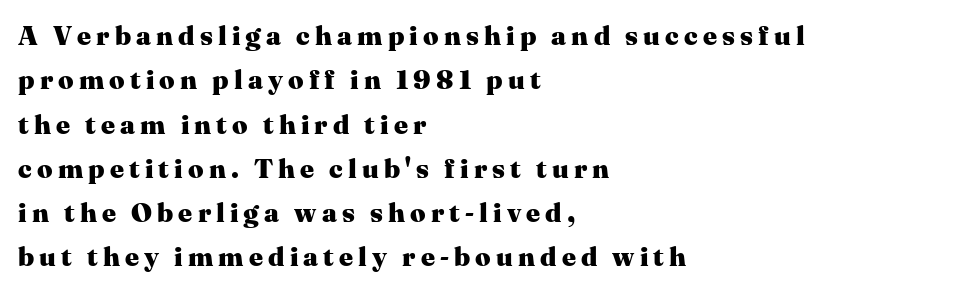
Q: Is the text bold? A: Yes.
Q: Is the text italic (slanted)? A: No, it is upright.
Q: Is the text underlined? A: No.
Q: How is the paragraph aligned? A: Left-aligned.
Q: Is the spacing between lines tight, normal or loose? A: Normal.
